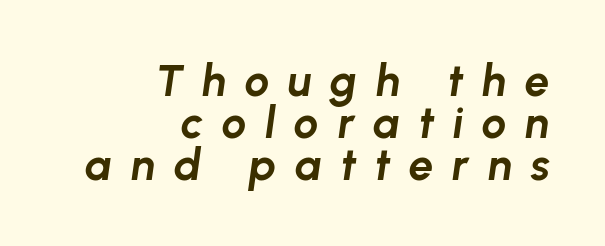
{"italic": "yes", "lean": "right", "slant_degrees": 8, "bold": "yes", "weight": "bold", "width": "normal", "stroke_contrast": "low", "x_height": "medium", "monospaced": "no", "underline": "no", "align": "right", "line_spacing": "tight", "line_spacing_ratio": 0.96, "letter_spacing": "wide", "letter_spacing_em": 0.42, "glyph_px": 44}
